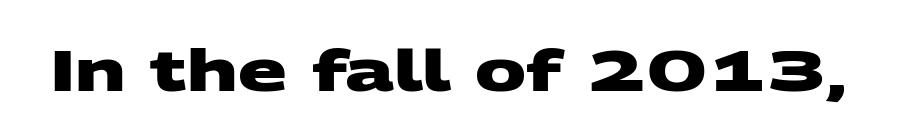
Q: Is the text bold? A: Yes.
Q: Is the typeface a serif or a sans-serif typeface? A: Sans-serif.
Q: Is the text underlined? A: No.
Q: Is the spacing between letters normal or unusually wide? A: Normal.
Q: Width (condensed, normal, or wide)? A: Wide.
Q: Stroke contrast? A: Medium.
Q: x-height? A: Large.
Q: Monospaced? A: No.
